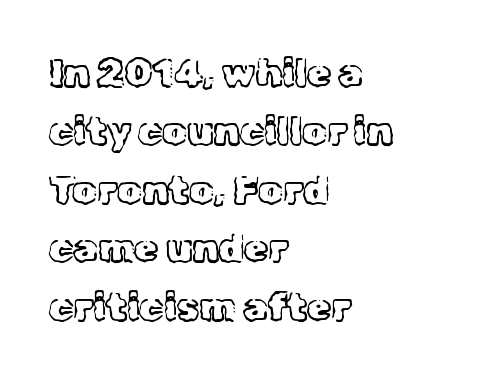
The image shows 39 px light serif type, upright; set left-aligned, normal line spacing (1.5x), normal letter spacing, not underlined; a medium x-height.
